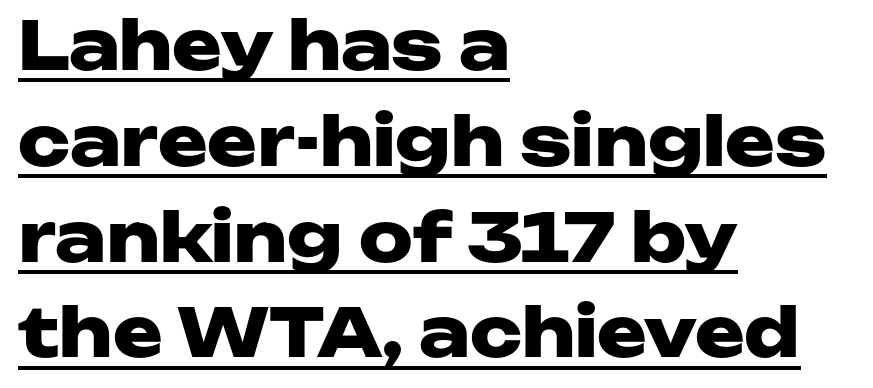
Q: Is the text bold? A: Yes.
Q: Is the text italic (slanted)? A: No, it is upright.
Q: Is the typeface a serif or a sans-serif typeface? A: Sans-serif.
Q: Is the text underlined? A: Yes.
Q: How is the paragraph aligned? A: Left-aligned.
Q: Is the spacing between letters normal or unusually wide? A: Normal.
Q: Is the spacing between lines tight, normal or loose? A: Normal.
Q: Width (condensed, normal, or wide)? A: Wide.
Q: Stroke contrast? A: Low.
Q: x-height? A: Medium.
Q: Monospaced? A: No.
